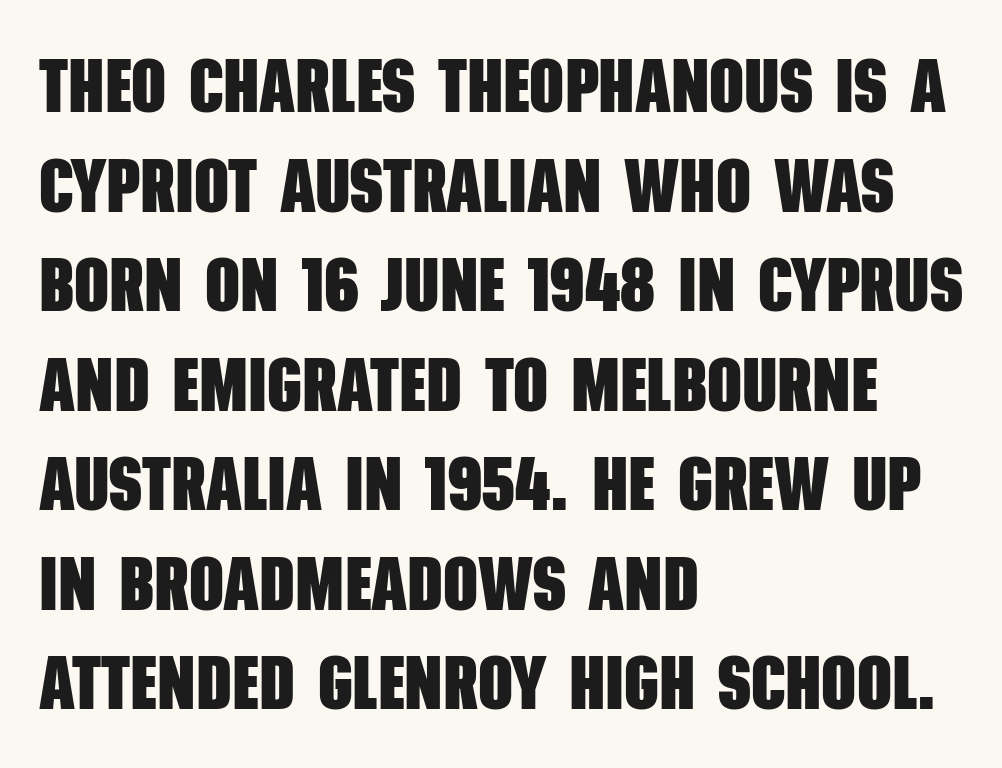
{"serif": "no", "bold": "yes", "weight": "heavy", "width": "condensed", "stroke_contrast": "low", "x_height": "large", "monospaced": "no", "underline": "no", "align": "left", "line_spacing": "normal", "line_spacing_ratio": 1.31, "letter_spacing": "normal", "letter_spacing_em": 0.0, "glyph_px": 76}
